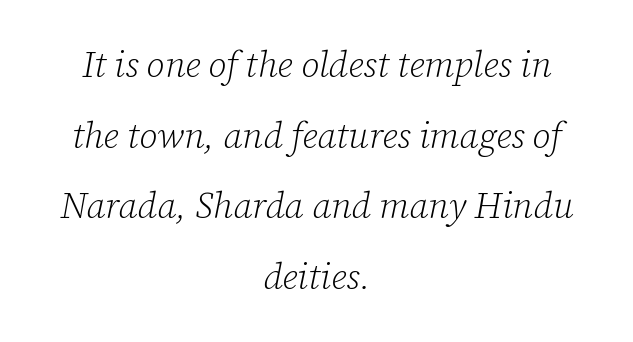
The image shows 36 px light serif type, italic (leaning right); set centered, loose line spacing (1.96x), normal letter spacing, not underlined; low stroke contrast and a medium x-height.
